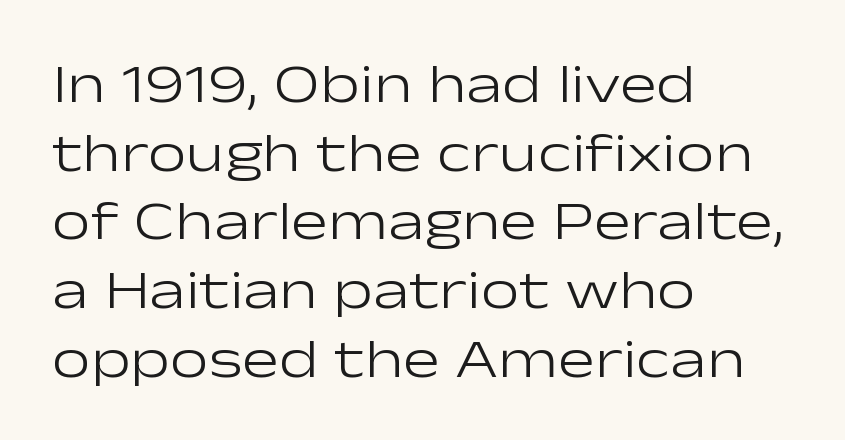
Q: Is the text bold? A: No.
Q: Is the text italic (slanted)? A: No, it is upright.
Q: Is the typeface a serif or a sans-serif typeface? A: Sans-serif.
Q: Is the text underlined? A: No.
Q: How is the paragraph aligned? A: Left-aligned.
Q: Is the spacing between letters normal or unusually wide? A: Normal.
Q: Is the spacing between lines tight, normal or loose? A: Normal.
Q: Width (condensed, normal, or wide)? A: Wide.
Q: Stroke contrast? A: Low.
Q: x-height? A: Medium.
Q: Monospaced? A: No.
